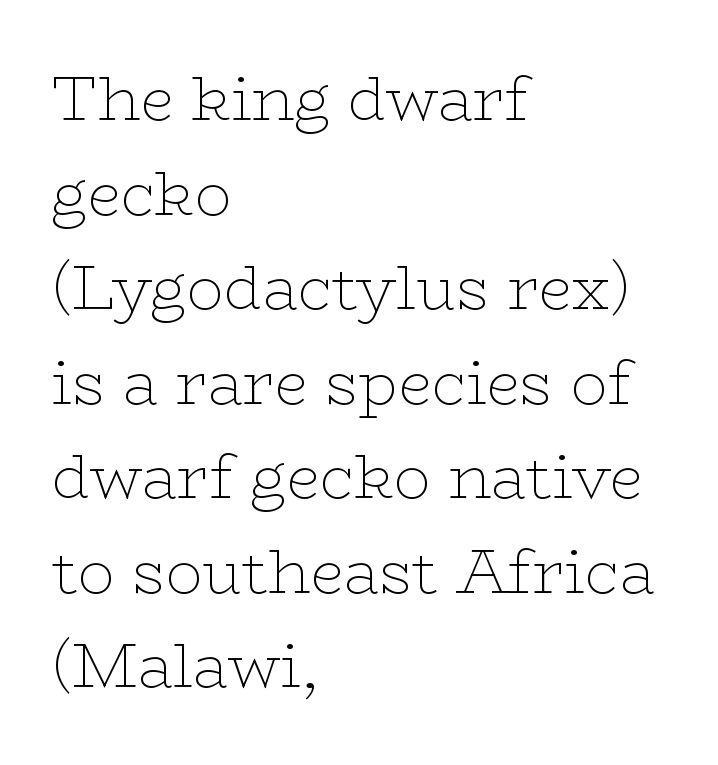
The letters advance in unequal steps, a hallmark of proportional type. A light-to-regular cut is what we see here. Default kerning and tracking; the words read as compact shapes. The gap between lines stays unmarked. Posture: upright roman. Does the leading feel generous? No, just average.
